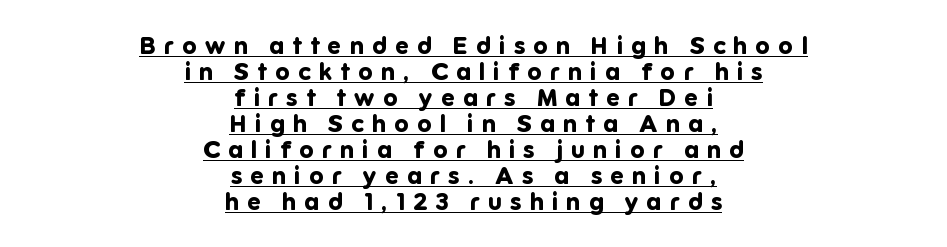
The image shows 24 px bold type, upright; set centered, tight line spacing (1.08x), unusually wide letter spacing (+0.35 em), underlined.
